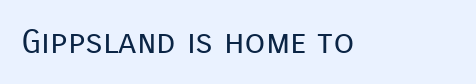
{"serif": "no", "italic": "no", "bold": "no", "weight": "regular", "width": "normal", "stroke_contrast": "low", "x_height": "medium", "monospaced": "no", "underline": "no", "letter_spacing": "normal", "letter_spacing_em": 0.0, "glyph_px": 34}
